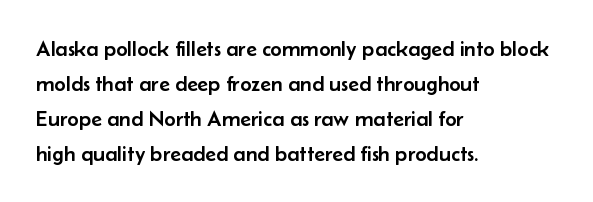
The vertical gap from one line to the next is medium. In terms of posture, this sample is upright. The ragged edge is on the right, which tells us the setting is flush left. Look at the tracking — it's just the regular setting, nothing added. Only glyphs here, with clear space below each row.
